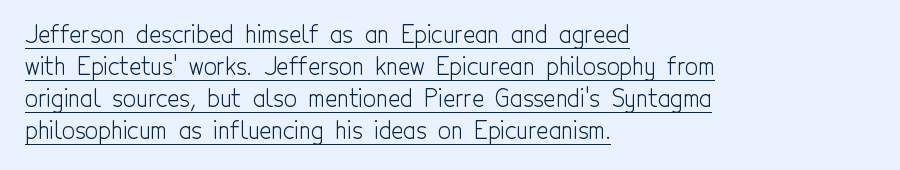
The image shows 23 px text type, upright; set left-aligned, normal line spacing (1.39x), normal letter spacing, underlined.
